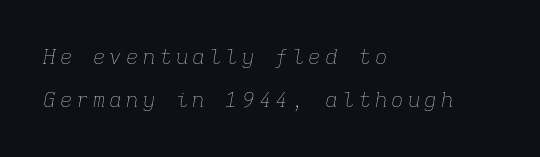
Nobody drew a line under any word here. Is there much room between lines? Yes — plenty of vertical air separates them. Each stroke keeps to a modest, everyday thickness or less. This is oblique type, the kind used for emphasis or titles.
